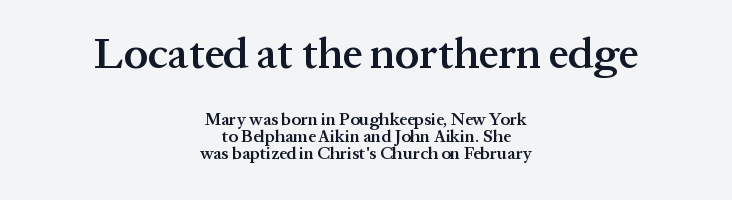
Q: Is the text bold? A: Semi-bold.
Q: Is the text italic (slanted)? A: No, it is upright.
Q: Is the typeface a serif or a sans-serif typeface? A: Serif.
Q: Is the text underlined? A: No.
Q: How is the paragraph aligned? A: Centered.
Q: Is the spacing between letters normal or unusually wide? A: Normal.
Q: Is the spacing between lines tight, normal or loose? A: Tight.
Q: Which block of text is set in a larger size, the first (top) or the second (bottom)? A: The first (top) one.
Q: Width (condensed, normal, or wide)? A: Normal.
Q: Stroke contrast? A: Medium.
Q: x-height? A: Medium.
Q: Monospaced? A: No.
